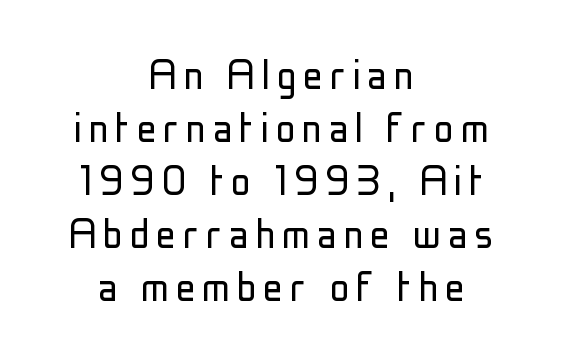
The image shows 50 px light, condensed sans-serif type, upright; set centered, tight line spacing (1.06x), not underlined; low stroke contrast and a medium x-height.
